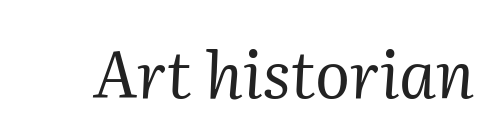
Q: Is the text bold? A: No.
Q: Is the text italic (slanted)? A: Yes, it leans right by about 2 degrees.
Q: Is the typeface a serif or a sans-serif typeface? A: Serif.
Q: Is the text underlined? A: No.
Q: Is the spacing between letters normal or unusually wide? A: Normal.
Q: Width (condensed, normal, or wide)? A: Normal.
Q: Stroke contrast? A: Medium.
Q: x-height? A: Medium.
Q: Monospaced? A: No.
